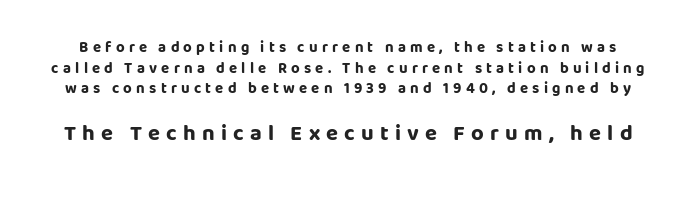
The image shows 22 px bold type, upright; set normal line spacing (1.38x), unusually wide letter spacing (+0.28 em), not underlined; the second (bottom) block is 1.47x larger.
